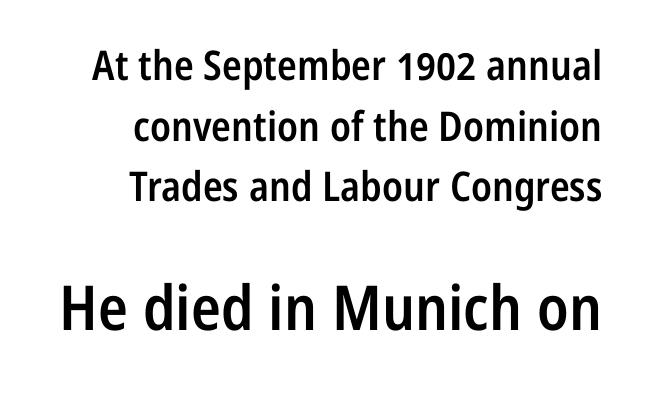
{"serif": "no", "italic": "no", "bold": "semi", "weight": "semibold", "width": "condensed", "stroke_contrast": "low", "x_height": "medium", "monospaced": "no", "underline": "no", "align": "right", "line_spacing": "normal", "line_spacing_ratio": 1.48, "letter_spacing": "normal", "letter_spacing_em": 0.0, "larger_block": "second", "size_ratio": 1.51, "glyph_px": 62}
